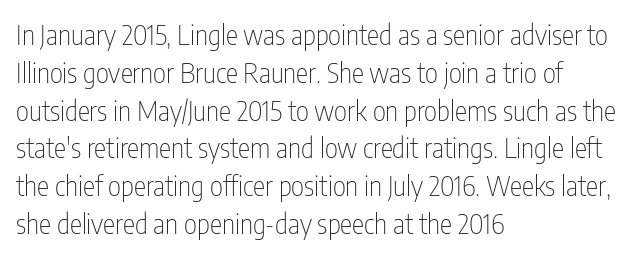
The image shows 28 px thin, condensed sans-serif type, upright; set left-aligned, normal line spacing (1.35x), normal letter spacing, not underlined; low stroke contrast and a medium x-height.
